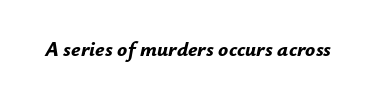
{"italic": "yes", "lean": "right", "slant_degrees": 12, "bold": "yes", "underline": "no", "letter_spacing": "normal", "letter_spacing_em": 0.0, "glyph_px": 21}
